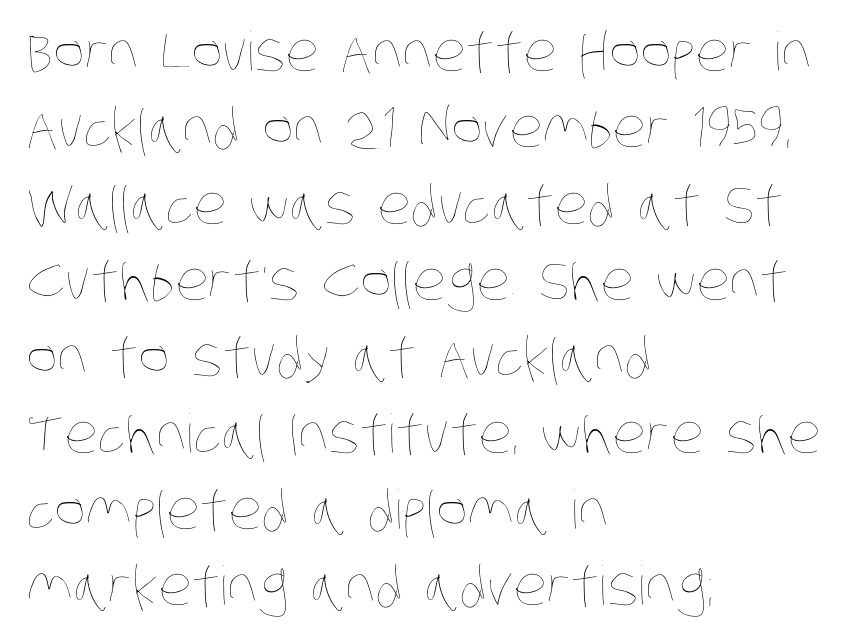
Looks like regular typesetting: each glyph gets only the width it needs. These lines sit exactly where default settings would place them. These glyphs show unthickened strokes, regular width or finer. Short and long lines alike share a common starting point at left. Look at the tracking — it's just the regular setting, nothing added. Glance below the letters and you will spot only blank space.
